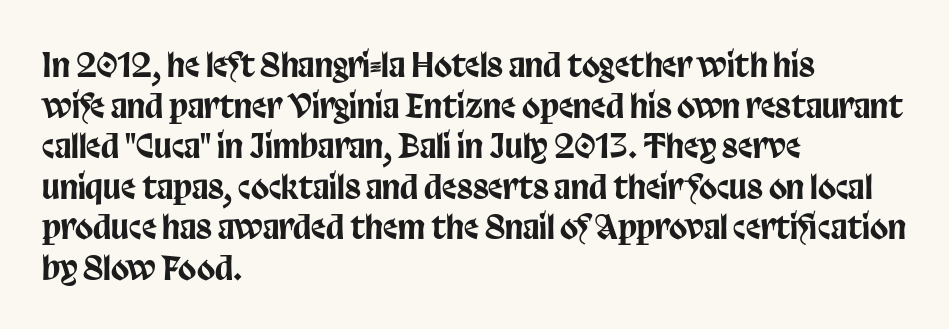
Nothing unusual about the tracking: characters are spaced as the font intends. Rendered with straight, roman letterforms. This sample is left-justified, so line endings fall wherever the words run out. The passage shown is not underscored anywhere.
